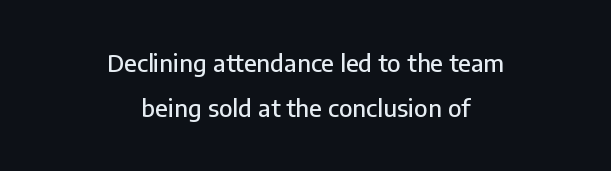
Unlike italic type, these characters show no tilt at all. The rendering keeps characters at their native spacing. Lines of text with bare space underneath. Layout note: lines centered.
